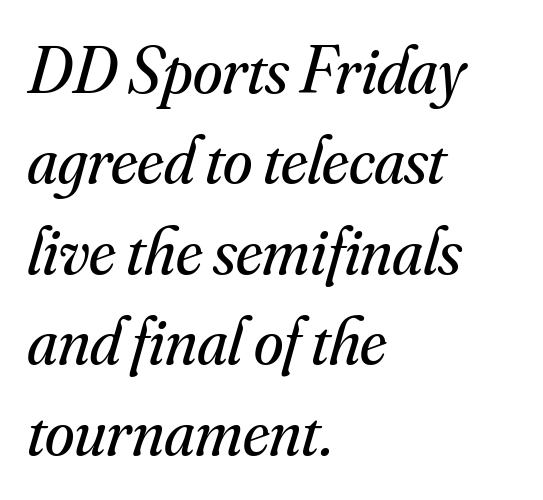
The image shows 67 px regular-weight serif type, italic (leaning right); set left-aligned, normal line spacing (1.35x), normal letter spacing, not underlined; medium stroke contrast and a small x-height.
